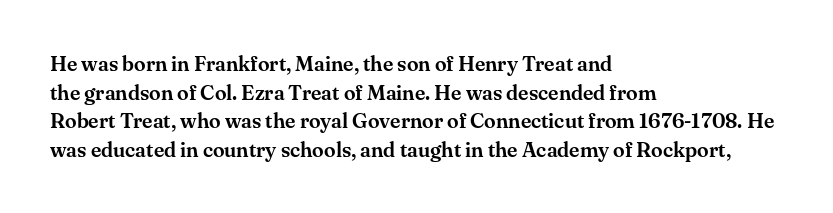
The image shows 21 px text type, upright; set left-aligned, normal line spacing (1.36x), normal letter spacing, not underlined.
